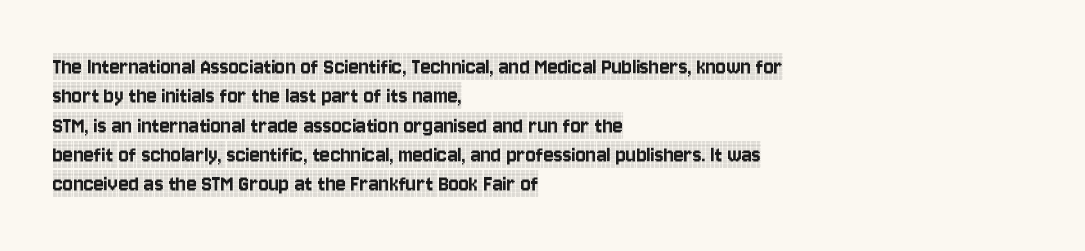
The image shows 24 px text type, upright; set left-aligned, line spacing 1.22x, normal letter spacing, not underlined.
